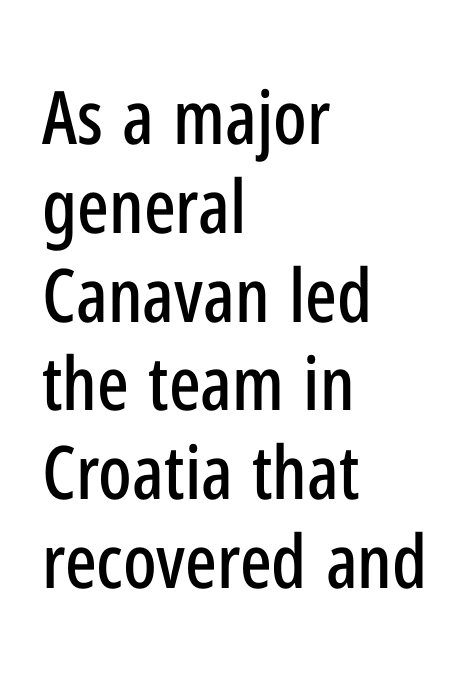
Q: Is the text italic (slanted)? A: No, it is upright.
Q: Is the typeface a serif or a sans-serif typeface? A: Sans-serif.
Q: Is the text underlined? A: No.
Q: How is the paragraph aligned? A: Left-aligned.
Q: Is the spacing between letters normal or unusually wide? A: Normal.
Q: Width (condensed, normal, or wide)? A: Condensed.
Q: Stroke contrast? A: Low.
Q: x-height? A: Medium.
Q: Monospaced? A: No.
